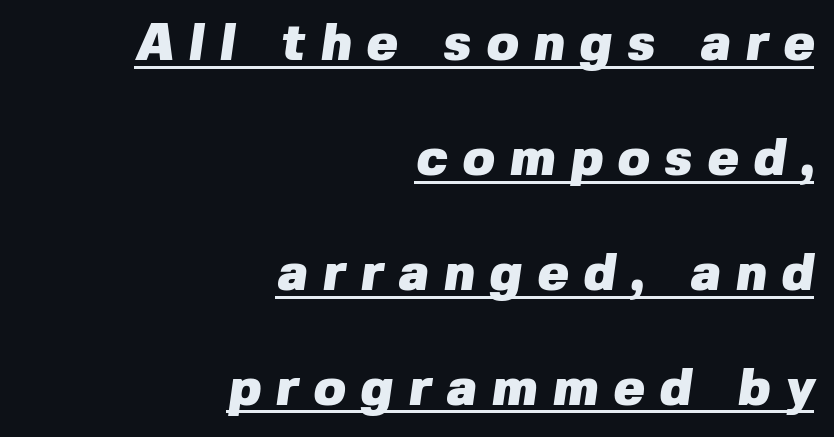
{"serif": "no", "bold": "yes", "weight": "heavy", "width": "normal", "stroke_contrast": "low", "x_height": "medium", "monospaced": "no", "underline": "yes", "align": "right", "line_spacing": "loose", "line_spacing_ratio": 2.21, "letter_spacing": "wide", "letter_spacing_em": 0.29, "glyph_px": 52}
